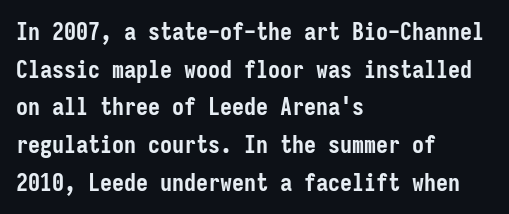
The image shows 24 px bold type, upright; set left-aligned, normal line spacing (1.57x), normal letter spacing, not underlined.
